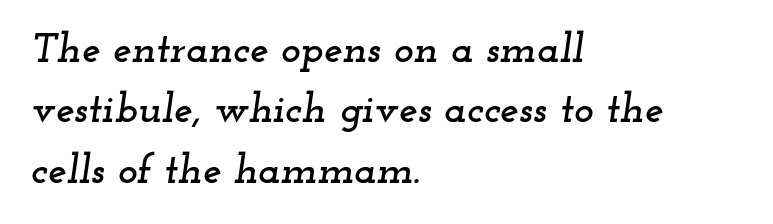
In terms of letterform style, serifs are clearly present. Yep, that's italic — everything's leaning. This sample keeps an unexceptional amount of space between lines. The string is rendered with underlining switched off.
